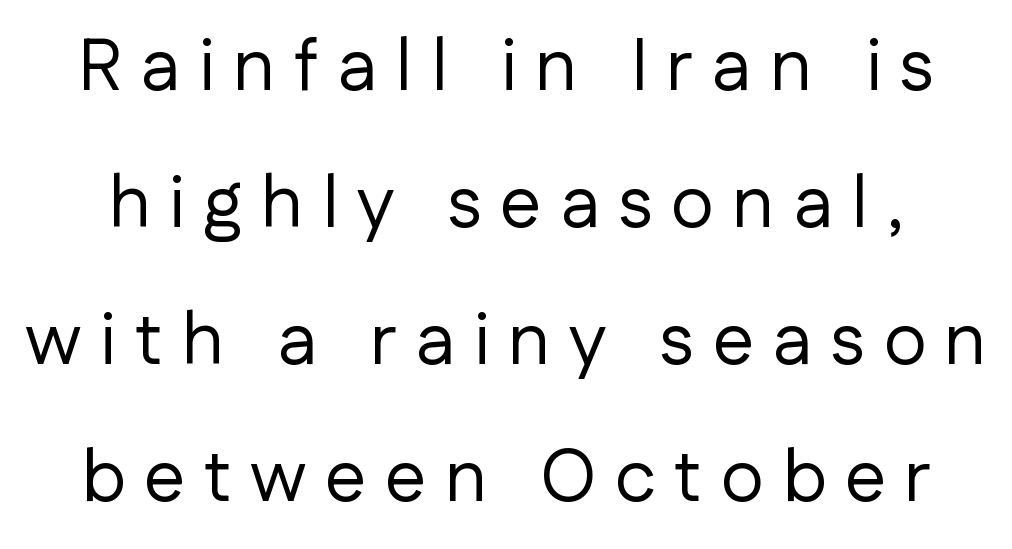
The image shows 74 px regular-weight sans-serif type, upright; set line spacing 1.85x, unusually wide letter spacing (+0.25 em), not underlined; low stroke contrast and a medium x-height.
